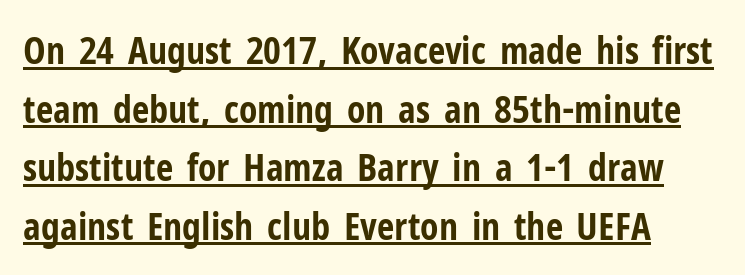
The image shows 38 px bold, condensed sans-serif type, upright; set left-aligned, normal line spacing (1.54x), normal letter spacing, underlined; low stroke contrast and a medium x-height.
